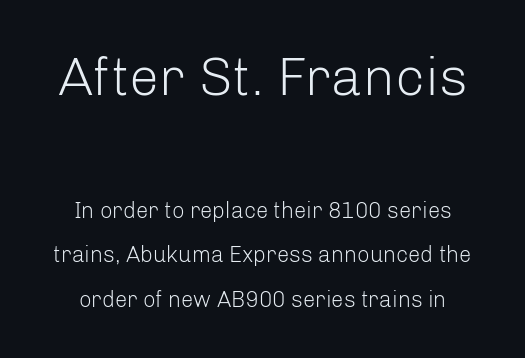
Q: Is the text bold? A: No.
Q: Is the text italic (slanted)? A: No, it is upright.
Q: Is the typeface a serif or a sans-serif typeface? A: Sans-serif.
Q: Is the text underlined? A: No.
Q: Is the spacing between letters normal or unusually wide? A: Normal.
Q: Is the spacing between lines tight, normal or loose? A: Loose.
Q: Which block of text is set in a larger size, the first (top) or the second (bottom)? A: The first (top) one.
Q: Width (condensed, normal, or wide)? A: Normal.
Q: Stroke contrast? A: Low.
Q: x-height? A: Medium.
Q: Monospaced? A: No.
